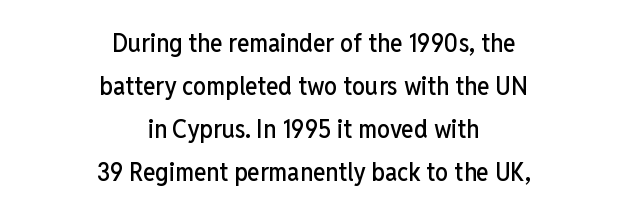
{"italic": "no", "underline": "no", "align": "center", "line_spacing": "normal", "line_spacing_ratio": 1.65, "letter_spacing": "normal", "letter_spacing_em": 0.0, "glyph_px": 26}
